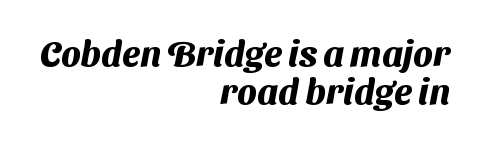
The zone under the glyphs is completely vacant. Varying glyph widths throughout — classic text-font behaviour. Very little white space separates one row of letters from the next. The letterforms sit shoulder to shoulder at normal distance.
